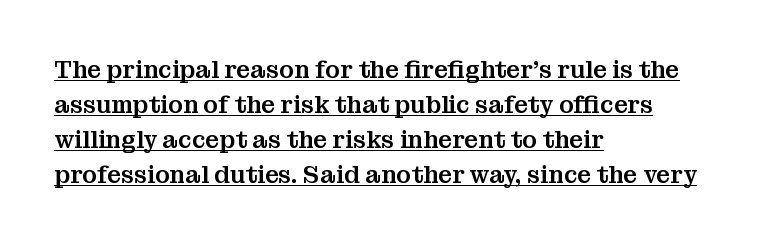
Q: Is the text italic (slanted)? A: No, it is upright.
Q: Is the text underlined? A: Yes.
Q: How is the paragraph aligned? A: Left-aligned.
Q: Is the spacing between letters normal or unusually wide? A: Normal.
Q: Is the spacing between lines tight, normal or loose? A: Normal.
